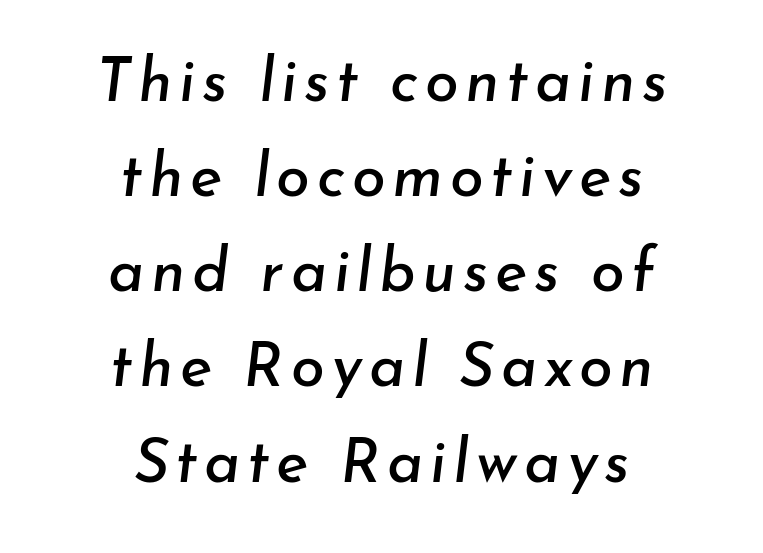
{"italic": "yes", "lean": "right", "slant_degrees": 7, "width": "normal", "stroke_contrast": "low", "x_height": "small", "monospaced": "no", "underline": "no", "align": "center", "line_spacing": "normal", "line_spacing_ratio": 1.56, "glyph_px": 61}
